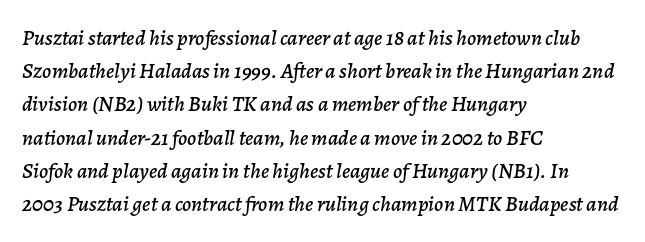
Q: Is the text italic (slanted)? A: Yes, it leans right by about 7 degrees.
Q: Is the text underlined? A: No.
Q: How is the paragraph aligned? A: Left-aligned.
Q: Is the spacing between letters normal or unusually wide? A: Normal.
Q: Is the spacing between lines tight, normal or loose? A: Normal.
